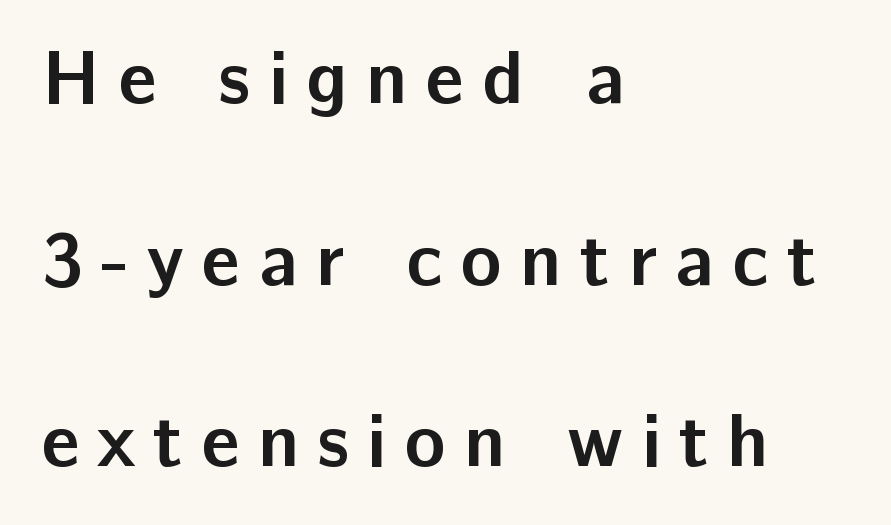
It's the straight-up-and-down kind of type. Weight check: bold — yes, fully. The lines are quadded left. Each letter keeps its own natural width here, so spacing adapts to shape.
